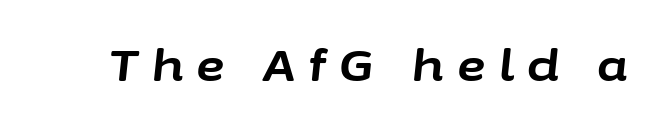
Q: Is the text bold? A: Yes.
Q: Is the text italic (slanted)? A: Yes, it leans right by about 6 degrees.
Q: Is the text underlined? A: No.
Q: Is the spacing between letters normal or unusually wide? A: Unusually wide.
Q: Width (condensed, normal, or wide)? A: Normal.
Q: Stroke contrast? A: Low.
Q: x-height? A: Medium.
Q: Monospaced? A: No.
